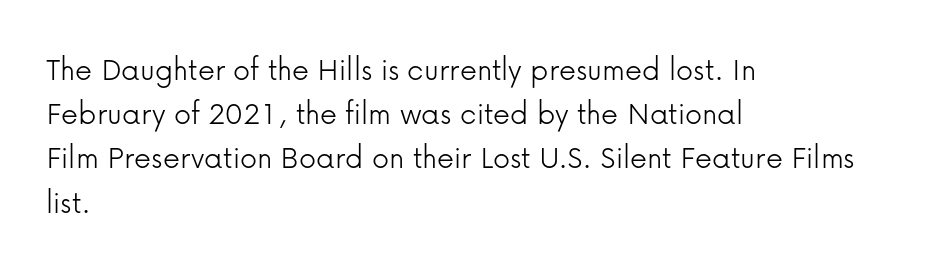
The image shows 34 px light sans-serif type, upright; set left-aligned, normal line spacing (1.3x), normal letter spacing, not underlined; low stroke contrast and a medium x-height.
